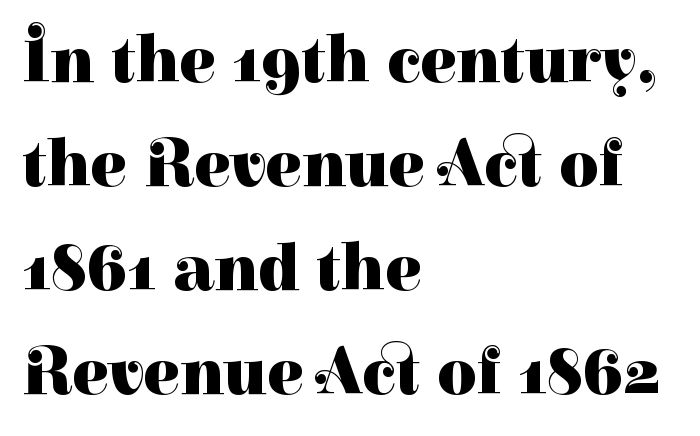
The image shows 68 px heavy serif type, upright; set left-aligned, normal line spacing (1.53x), normal letter spacing, not underlined; high stroke contrast and a medium x-height.
